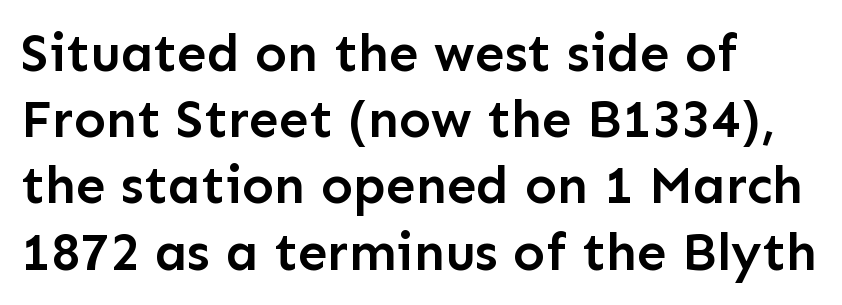
The image shows 53 px semibold sans-serif type, upright; set left-aligned, normal line spacing (1.25x), normal letter spacing, not underlined; low stroke contrast and a medium x-height.
